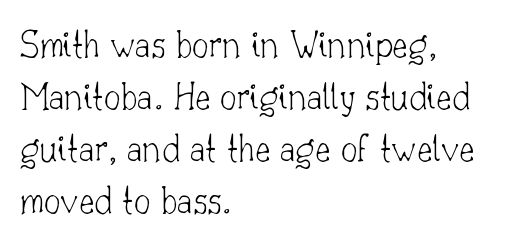
Q: Is the text bold? A: No.
Q: Is the text italic (slanted)? A: No, it is upright.
Q: Is the typeface a serif or a sans-serif typeface? A: Serif.
Q: Is the text underlined? A: No.
Q: How is the paragraph aligned? A: Left-aligned.
Q: Is the spacing between letters normal or unusually wide? A: Normal.
Q: Is the spacing between lines tight, normal or loose? A: Normal.
Q: Width (condensed, normal, or wide)? A: Normal.
Q: Stroke contrast? A: Low.
Q: x-height? A: Small.
Q: Monospaced? A: No.
